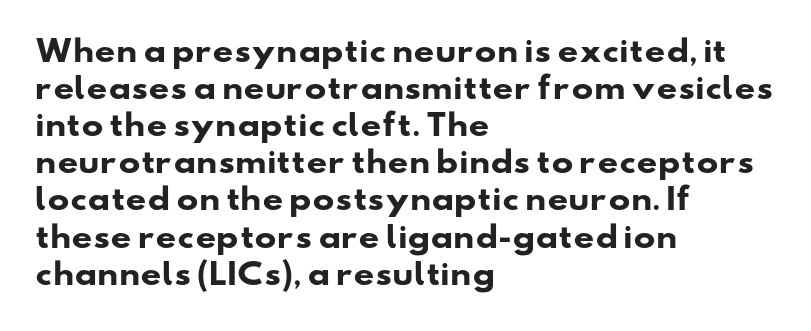
Q: Is the text bold? A: Yes.
Q: Is the typeface a serif or a sans-serif typeface? A: Sans-serif.
Q: Is the text underlined? A: No.
Q: How is the paragraph aligned? A: Left-aligned.
Q: Is the spacing between letters normal or unusually wide? A: Normal.
Q: Is the spacing between lines tight, normal or loose? A: Normal.
Q: Width (condensed, normal, or wide)? A: Wide.
Q: Stroke contrast? A: Low.
Q: x-height? A: Small.
Q: Monospaced? A: No.
